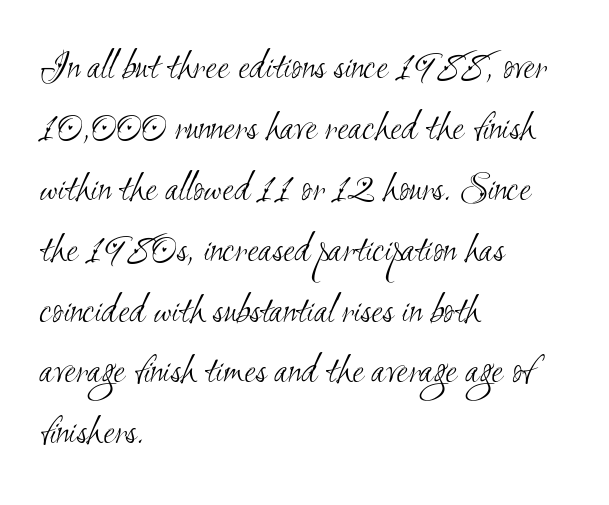
The image shows 42 px light, condensed sans-serif type; set left-aligned, normal line spacing (1.45x), normal letter spacing, not underlined; medium stroke contrast and a small x-height.
